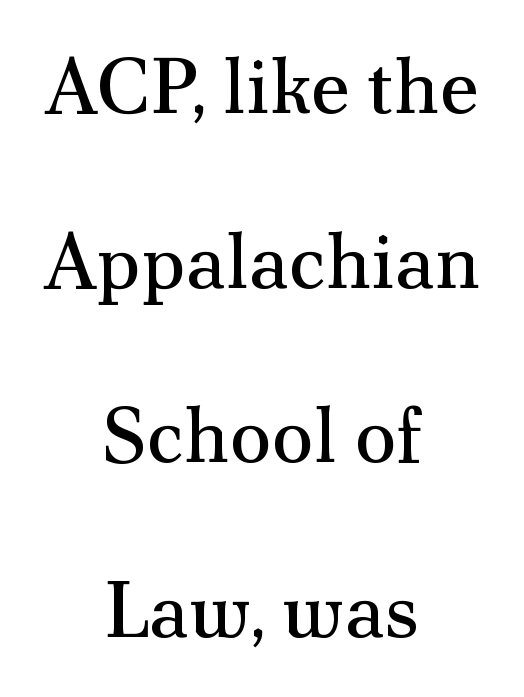
{"serif": "yes", "italic": "no", "bold": "no", "weight": "regular", "width": "normal", "stroke_contrast": "medium", "x_height": "small", "monospaced": "no", "underline": "no", "align": "center", "line_spacing": "loose", "line_spacing_ratio": 2.24, "letter_spacing": "normal", "letter_spacing_em": 0.0, "glyph_px": 78}
